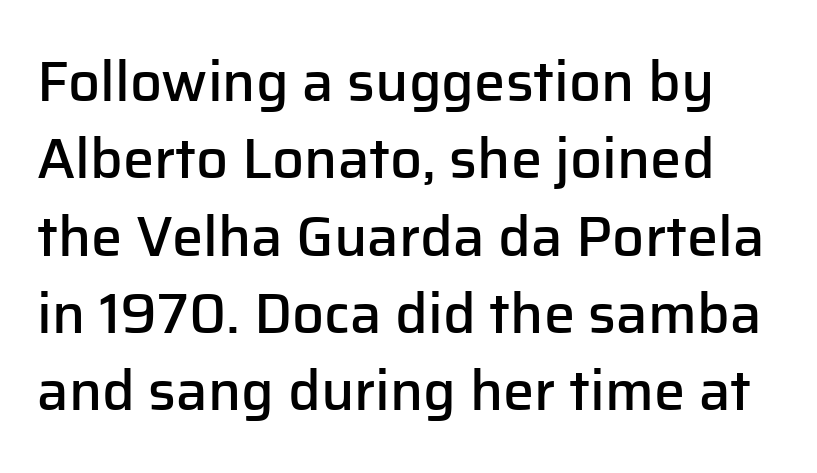
How heavy is the stroke? Medium-heavy — a semibold, shy of bold. Rows of type keep a routine distance in the vertical direction. Serifs: no, the terminals of the letterforms are clean. Do the characters align in a grid? No, the font is proportional.
